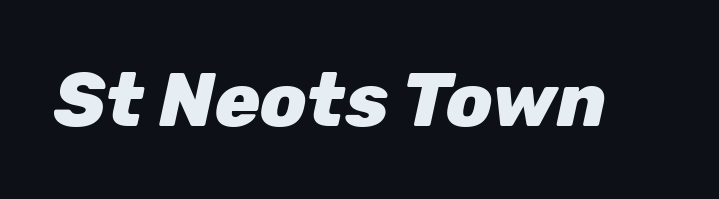
This sample has the flowing, uneven cadence of proportional lettering. Every letter is thick-stroked: bold, no question. In terms of letterspacing, this is plain default setting. Would a proofreader flag this as italicized? Yes.
